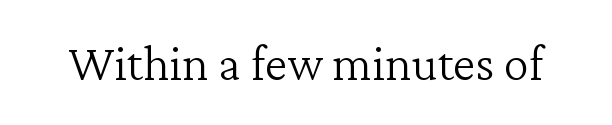
Q: Is the text bold? A: No.
Q: Is the text italic (slanted)? A: No, it is upright.
Q: Is the typeface a serif or a sans-serif typeface? A: Serif.
Q: Is the text underlined? A: No.
Q: Is the spacing between letters normal or unusually wide? A: Normal.
Q: Width (condensed, normal, or wide)? A: Normal.
Q: Stroke contrast? A: Low.
Q: x-height? A: Medium.
Q: Monospaced? A: No.
